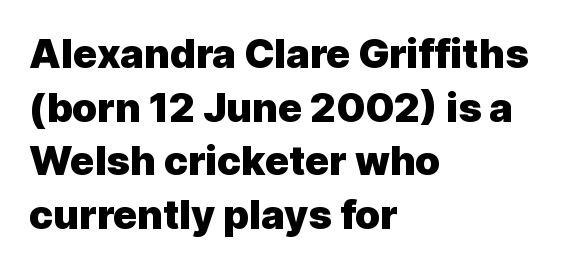
{"serif": "no", "italic": "no", "bold": "yes", "weight": "heavy", "width": "normal", "x_height": "medium", "monospaced": "no", "underline": "no", "align": "left", "line_spacing": "normal", "line_spacing_ratio": 1.34, "letter_spacing": "normal", "letter_spacing_em": 0.0, "glyph_px": 40}
